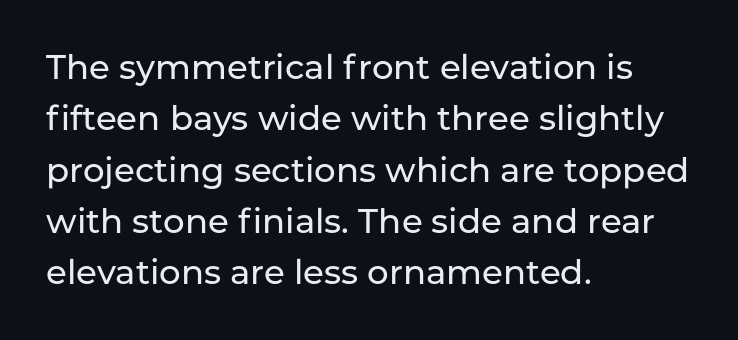
The image shows 34 px sans-serif type, upright; set left-aligned, normal line spacing (1.51x), normal letter spacing, not underlined; low stroke contrast and a medium x-height.
